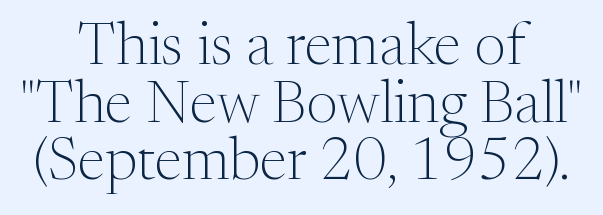
Unmarked baselines from the first word to the last. Is the letter spacing exaggerated? No — it looks like the ordinary default. The setting favours the middle, as headings and verse often do. Proportional: the letters do not fall into vertical columns. The lettering holds an erect, upright posture throughout. Is there much room between lines? No — they nearly touch.
